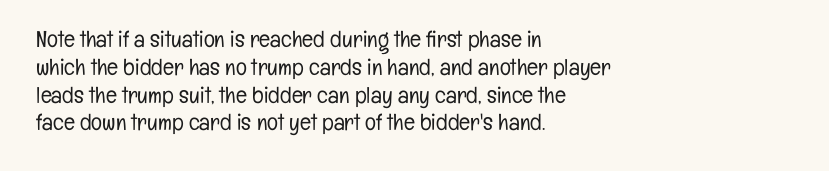
Q: Is the text bold? A: No.
Q: Is the text italic (slanted)? A: No, it is upright.
Q: Is the text underlined? A: No.
Q: How is the paragraph aligned? A: Left-aligned.
Q: Is the spacing between letters normal or unusually wide? A: Normal.
